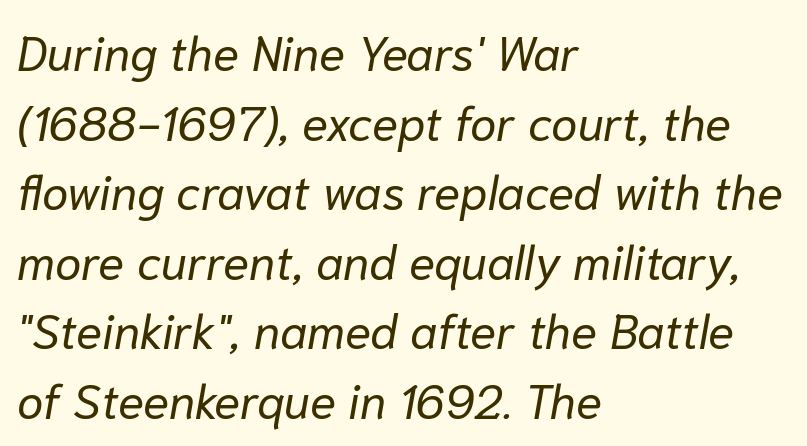
Only glyphs here, with clear space below each row. The tracking reads as untouched default to a designer's eye. If you drew a line through each stem, it would be angled. Each line starts at the same left margin while the right side varies. Does the leading feel generous? No, just average. Letters have the restrained weight of plain body copy at most.
